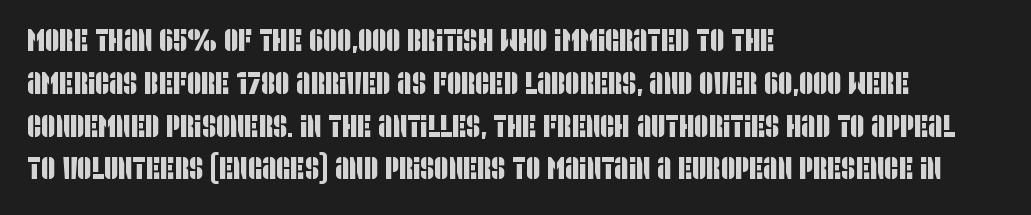
Q: Is the typeface a serif or a sans-serif typeface? A: Sans-serif.
Q: Is the text underlined? A: No.
Q: How is the paragraph aligned? A: Left-aligned.
Q: Is the spacing between letters normal or unusually wide? A: Normal.
Q: Is the spacing between lines tight, normal or loose? A: Normal.
Q: Width (condensed, normal, or wide)? A: Condensed.
Q: Stroke contrast? A: Low.
Q: x-height? A: Large.
Q: Monospaced? A: No.
